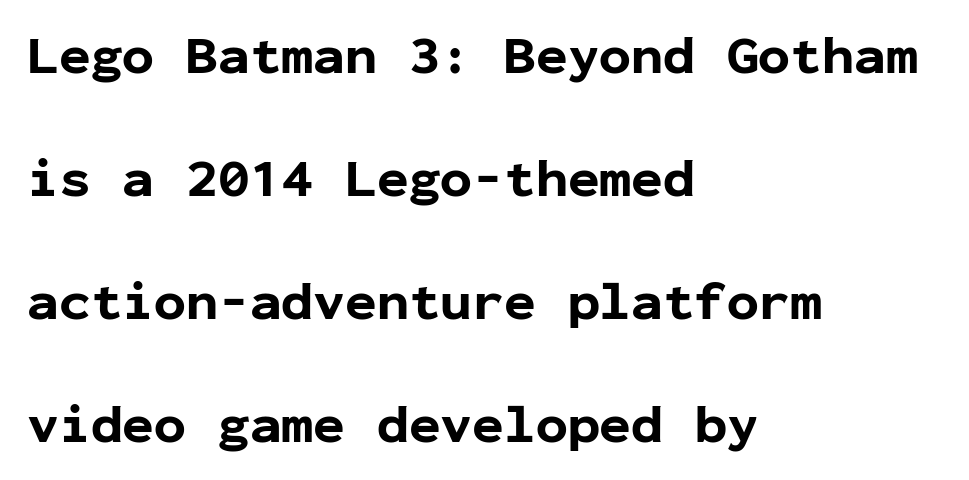
Q: Is the text bold? A: Yes.
Q: Is the text italic (slanted)? A: No, it is upright.
Q: Is the typeface a serif or a sans-serif typeface? A: Sans-serif.
Q: Is the text underlined? A: No.
Q: How is the paragraph aligned? A: Left-aligned.
Q: Is the spacing between letters normal or unusually wide? A: Normal.
Q: Is the spacing between lines tight, normal or loose? A: Loose.
Q: Width (condensed, normal, or wide)? A: Normal.
Q: Stroke contrast? A: Low.
Q: x-height? A: Medium.
Q: Monospaced? A: Yes.
